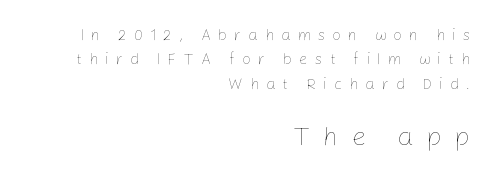
Q: Is the text bold? A: No.
Q: Is the text italic (slanted)? A: No, it is upright.
Q: Is the text underlined? A: No.
Q: How is the paragraph aligned? A: Right-aligned.
Q: Is the spacing between letters normal or unusually wide? A: Unusually wide.
Q: Is the spacing between lines tight, normal or loose? A: Normal.
Q: Which block of text is set in a larger size, the first (top) or the second (bottom)? A: The second (bottom) one.
